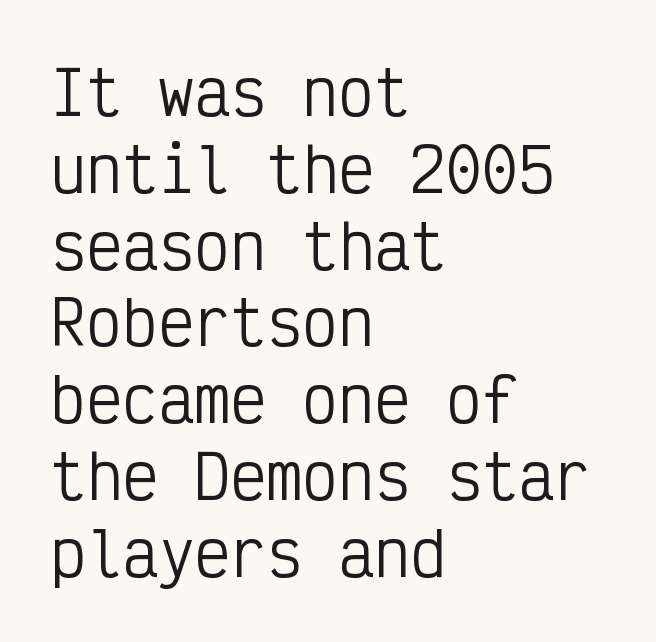
{"serif": "no", "italic": "no", "bold": "no", "weight": "regular", "width": "condensed", "stroke_contrast": "low", "x_height": "medium", "monospaced": "yes", "underline": "no", "align": "left", "line_spacing": "normal", "line_spacing_ratio": 1.28, "letter_spacing": "normal", "letter_spacing_em": 0.0, "glyph_px": 60}
